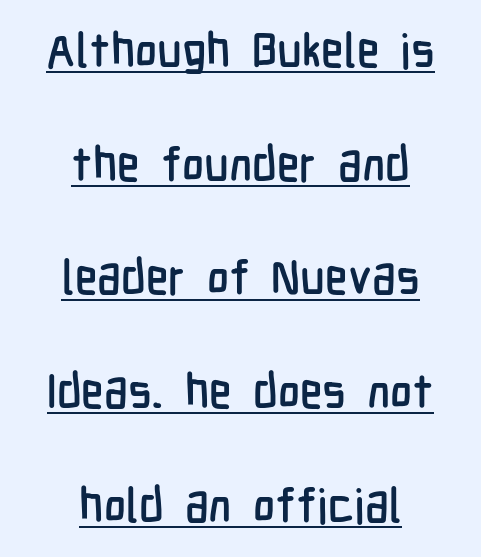
Q: Is the text italic (slanted)? A: No, it is upright.
Q: Is the typeface a serif or a sans-serif typeface? A: Sans-serif.
Q: Is the text underlined? A: Yes.
Q: How is the paragraph aligned? A: Centered.
Q: Is the spacing between letters normal or unusually wide? A: Normal.
Q: Is the spacing between lines tight, normal or loose? A: Loose.
Q: Width (condensed, normal, or wide)? A: Condensed.
Q: Stroke contrast? A: Low.
Q: x-height? A: Medium.
Q: Monospaced? A: No.
